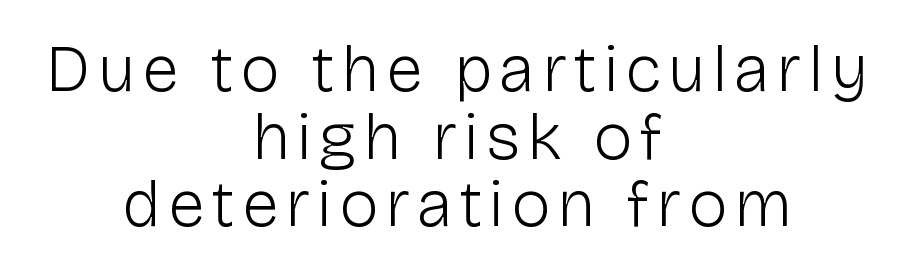
Layout note: lines centered. This is the regular roman posture of the typeface. Varying glyph widths throughout — classic text-font behaviour. Quick note: interline space is minimal. To sum up the face: it is a sans, with no serifs.
